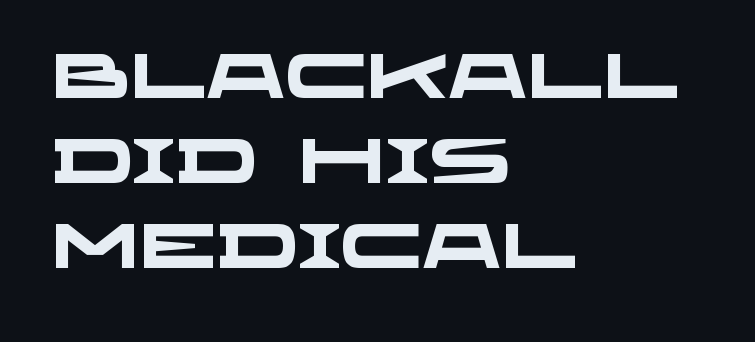
Letter spacing: default. This is sans-serif lettering, the kind often seen on screens and signage. Varying glyph widths throughout — classic text-font behaviour. The words here are not underlined. Each line starts at the same left margin while the right side varies. Look at the stroke-to-counter ratio: heavy, a bold.
